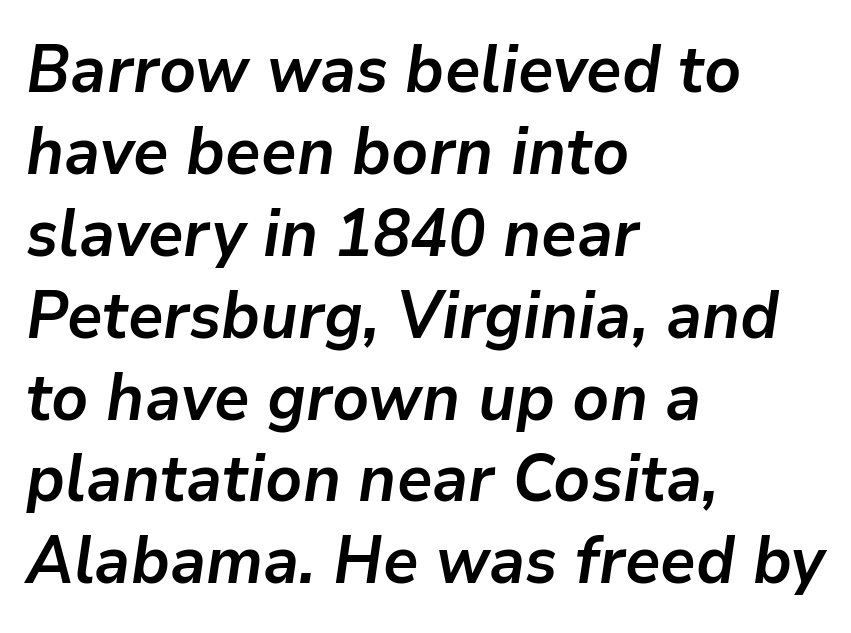
{"italic": "yes", "lean": "right", "slant_degrees": 9, "bold": "yes", "weight": "semibold", "width": "normal", "stroke_contrast": "low", "x_height": "medium", "monospaced": "no", "underline": "no", "align": "left", "line_spacing": "normal", "line_spacing_ratio": 1.26, "letter_spacing": "normal", "letter_spacing_em": 0.0, "glyph_px": 65}
